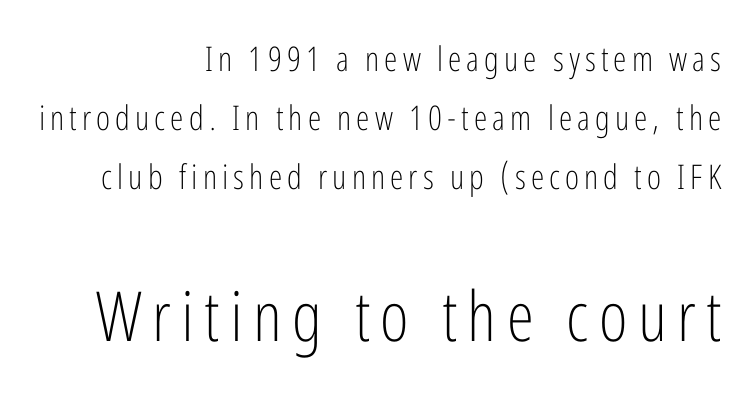
A light-to-regular cut is what we see here. Line ends are locked; line starts wander. You get the small type first, then a jump to larger type. In terms of letterform style, serifs are entirely absent. The rendering uses natural spacing where letterforms have individual widths. A bare baseline throughout the passage.
